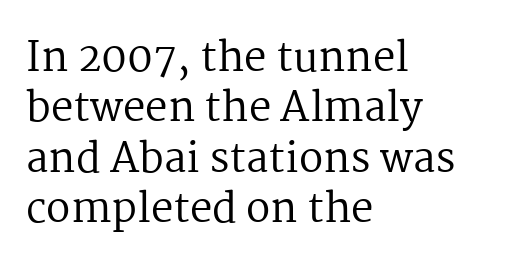
The image shows 40 px regular-weight serif type, upright; set left-aligned, normal line spacing (1.26x), normal letter spacing, not underlined; medium stroke contrast and a medium x-height.
